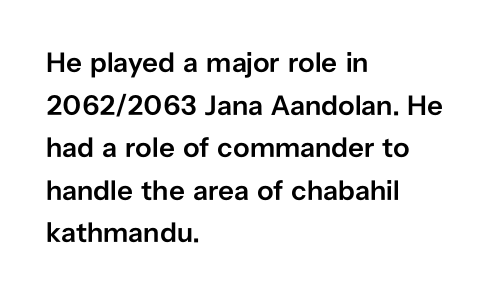
The image shows 28 px semibold sans-serif type, upright; set left-aligned, normal line spacing (1.52x), normal letter spacing, not underlined; low stroke contrast and a medium x-height.
